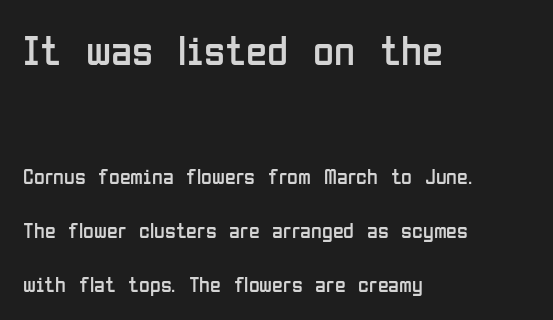
The image shows 43 px regular-weight, condensed sans-serif type, upright; set left-aligned, loose line spacing (2.44x), normal letter spacing, not underlined; the first (top) block is 1.95x larger; low stroke contrast and a medium x-height.
